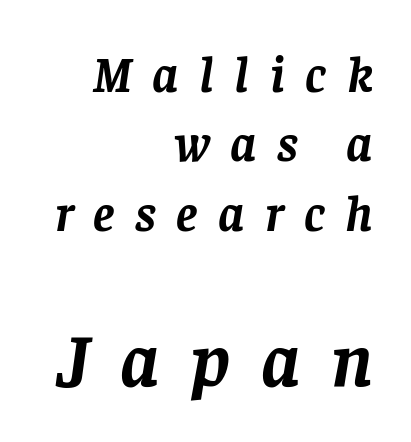
Does extra space separate the letters? Yes, quite a lot of it. Visually, the bottom section dominates because its glyphs are scaled up. Check under the words: just untouched page. These lines are rendered in a variable-pitch font.
